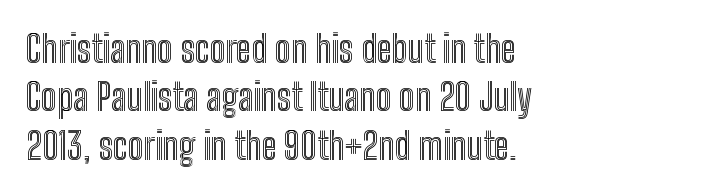
Each word holds together tightly as a unit, with standard inter-letter gaps. Letters rest on an invisible, unmarked baseline. This sample has the flowing, uneven cadence of proportional lettering. Line spacing here is normal.
